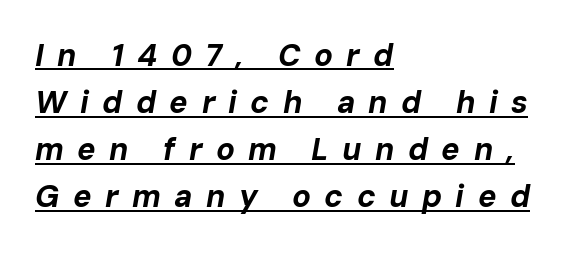
{"italic": "yes", "lean": "right", "slant_degrees": 10, "bold": "yes", "weight": "bold", "width": "normal", "stroke_contrast": "low", "x_height": "medium", "monospaced": "no", "underline": "yes", "align": "left", "line_spacing": "normal", "line_spacing_ratio": 1.52, "letter_spacing": "wide", "letter_spacing_em": 0.43, "glyph_px": 31}
